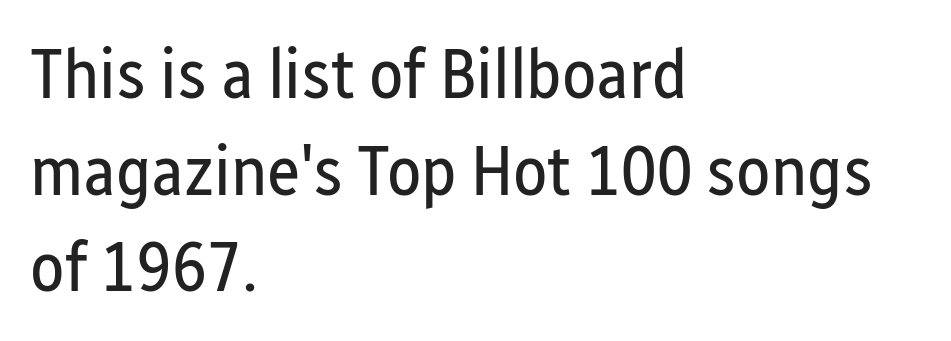
The letters advance in unequal steps, a hallmark of proportional type. The characters are drawn with everyday or finer stroke widths. In terms of posture, this sample is upright. Letters rest on an invisible, unmarked baseline.
